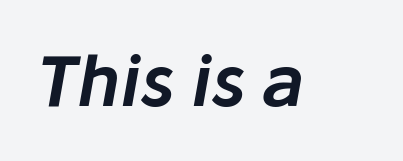
{"italic": "yes", "lean": "right", "slant_degrees": 10, "width": "normal", "stroke_contrast": "low", "x_height": "medium", "monospaced": "no", "underline": "no", "letter_spacing": "normal", "letter_spacing_em": 0.0, "glyph_px": 69}
